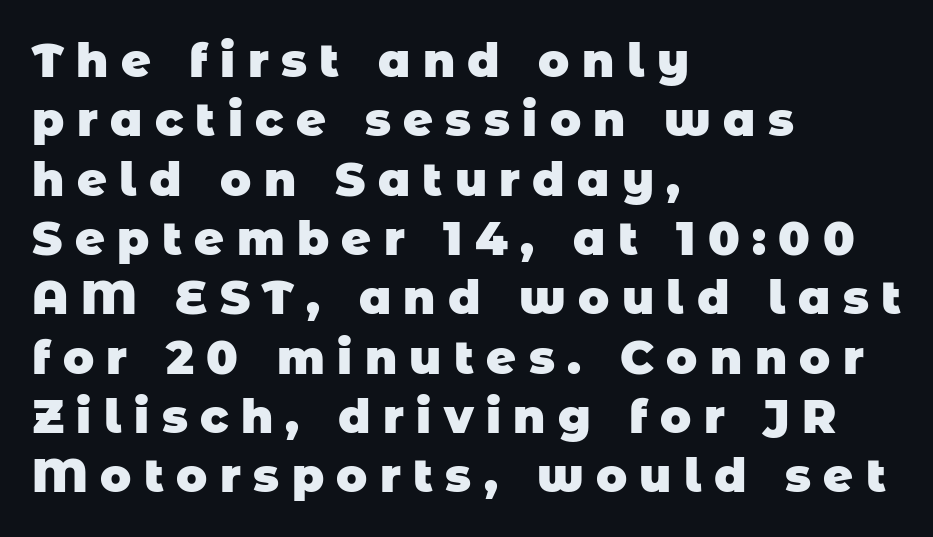
The image shows 46 px heavy sans-serif type; set left-aligned, normal line spacing (1.29x), unusually wide letter spacing (+0.27 em), not underlined; low stroke contrast and a large x-height.
